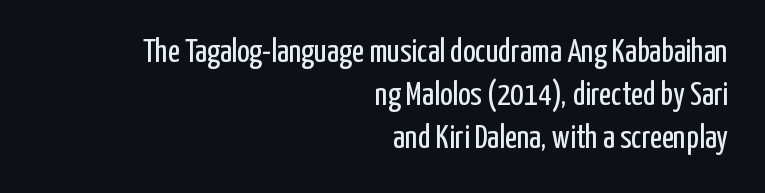
The image shows 33 px regular-weight, condensed sans-serif type, upright; set right-aligned, normal line spacing (1.31x), normal letter spacing, not underlined; low stroke contrast and a medium x-height.
